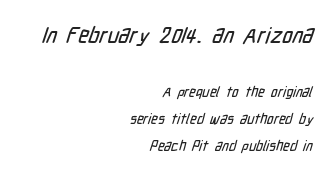
{"underline": "no", "align": "right", "line_spacing": "loose", "line_spacing_ratio": 1.93, "letter_spacing": "normal", "letter_spacing_em": 0.0, "larger_block": "first", "size_ratio": 1.57, "glyph_px": 22}
